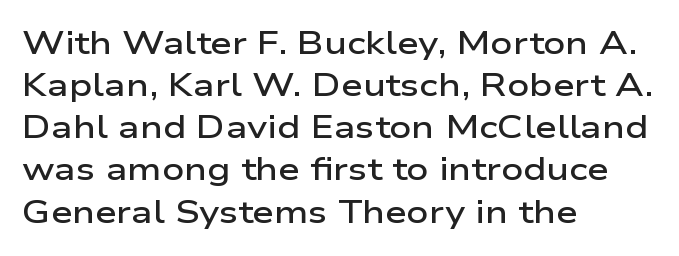
{"serif": "no", "italic": "no", "bold": "semi", "weight": "semibold", "width": "wide", "stroke_contrast": "low", "x_height": "medium", "monospaced": "no", "underline": "no", "align": "left", "line_spacing": "normal", "line_spacing_ratio": 1.36, "letter_spacing": "normal", "letter_spacing_em": 0.0, "glyph_px": 31}
